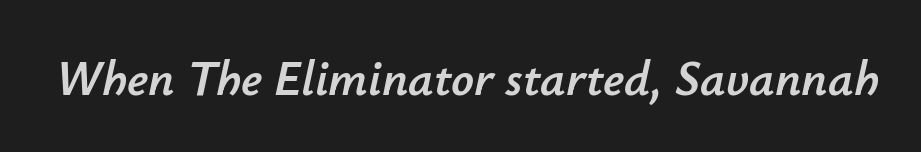
{"italic": "yes", "lean": "right", "slant_degrees": 12, "width": "normal", "stroke_contrast": "low", "x_height": "small", "monospaced": "no", "underline": "no", "letter_spacing": "normal", "letter_spacing_em": 0.0, "glyph_px": 50}
